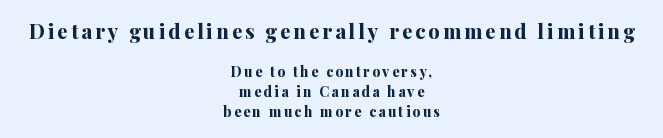
Q: Is the text bold? A: Yes.
Q: Is the text italic (slanted)? A: No, it is upright.
Q: Is the text underlined? A: No.
Q: How is the paragraph aligned? A: Centered.
Q: Is the spacing between lines tight, normal or loose? A: Normal.
Q: Which block of text is set in a larger size, the first (top) or the second (bottom)? A: The first (top) one.
